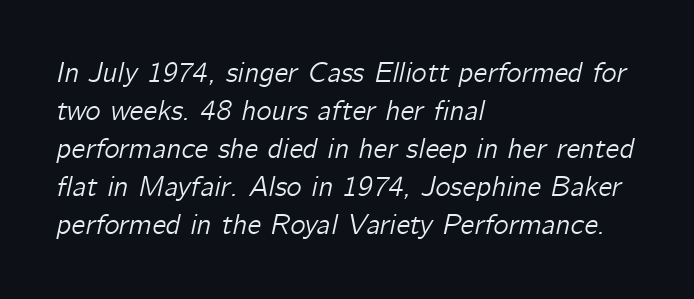
{"italic": "yes", "lean": "right", "slant_degrees": 12, "width": "normal", "stroke_contrast": "low", "x_height": "medium", "monospaced": "no", "underline": "no", "align": "left", "line_spacing": "normal", "line_spacing_ratio": 1.31, "letter_spacing": "normal", "letter_spacing_em": 0.0, "glyph_px": 29}
